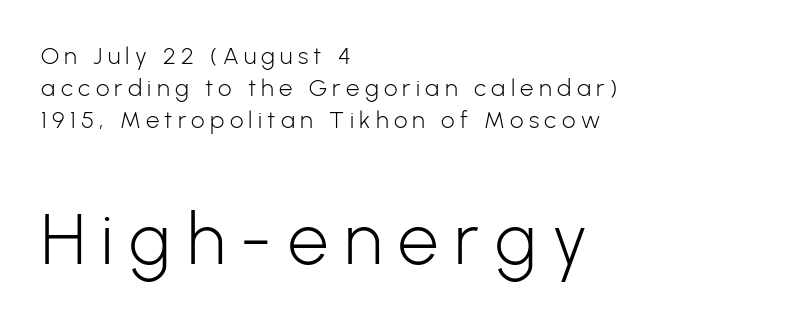
Q: Is the text bold? A: No.
Q: Is the text italic (slanted)? A: No, it is upright.
Q: Is the typeface a serif or a sans-serif typeface? A: Sans-serif.
Q: Is the text underlined? A: No.
Q: How is the paragraph aligned? A: Left-aligned.
Q: Is the spacing between letters normal or unusually wide? A: Unusually wide.
Q: Is the spacing between lines tight, normal or loose? A: Normal.
Q: Which block of text is set in a larger size, the first (top) or the second (bottom)? A: The second (bottom) one.
Q: Width (condensed, normal, or wide)? A: Normal.
Q: Stroke contrast? A: Low.
Q: x-height? A: Medium.
Q: Monospaced? A: No.
